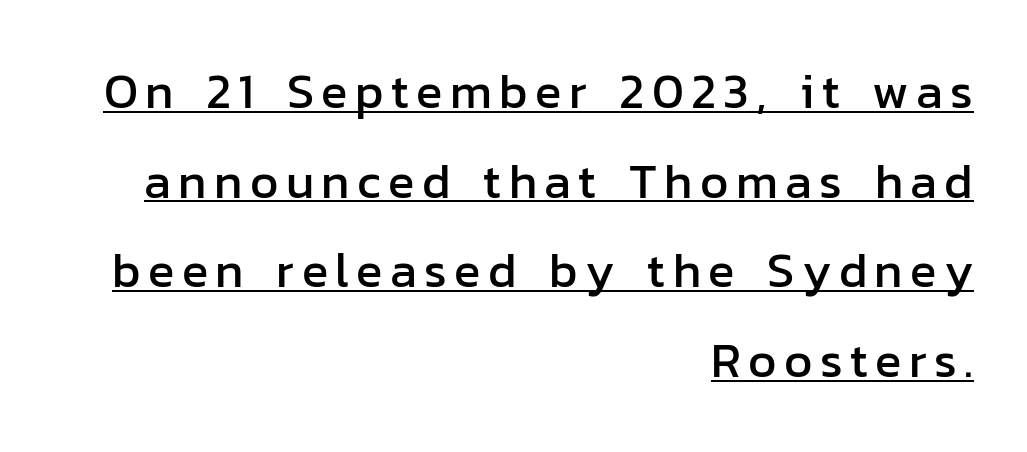
This rendering uses right alignment, leaving the left contour irregular. Think of a printed novel: that variable character pitch is what you see here. The specimen includes a rule beneath the text block's lines. Characters remain perfectly vertical along every line. No feet cap the strokes, marking this as sans-serif type.
